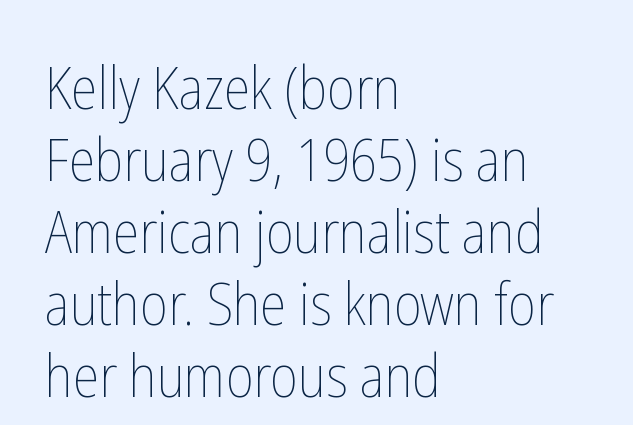
Alignment: flush left. There is no visible air inserted between adjacent glyphs. Do the characters align in a grid? No, the font is proportional. Stroke mass is kept to a normal reading level or below.
